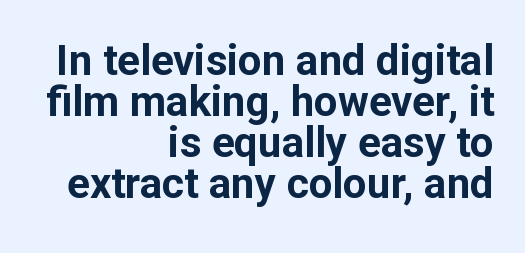
{"serif": "no", "italic": "no", "bold": "yes", "weight": "bold", "width": "normal", "stroke_contrast": "low", "x_height": "medium", "monospaced": "no", "underline": "no", "align": "right", "line_spacing": "tight", "line_spacing_ratio": 0.98, "letter_spacing": "normal", "letter_spacing_em": 0.0, "glyph_px": 42}
